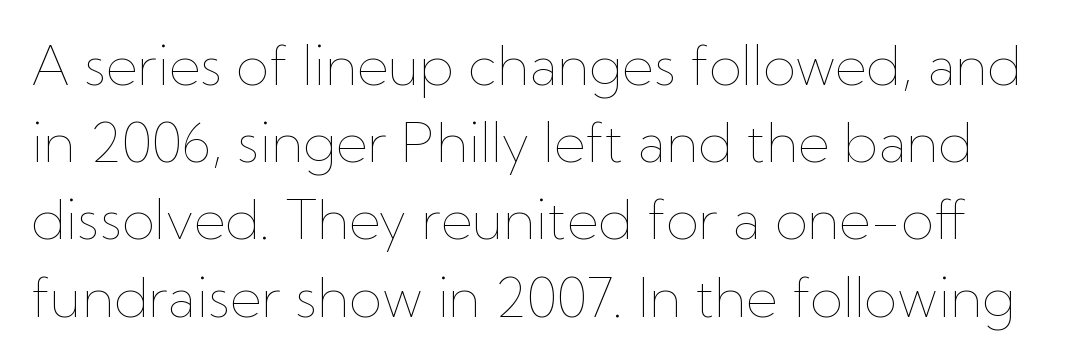
The image shows 54 px thin type, upright; set normal line spacing (1.43x), normal letter spacing, not underlined; low stroke contrast and a medium x-height.
